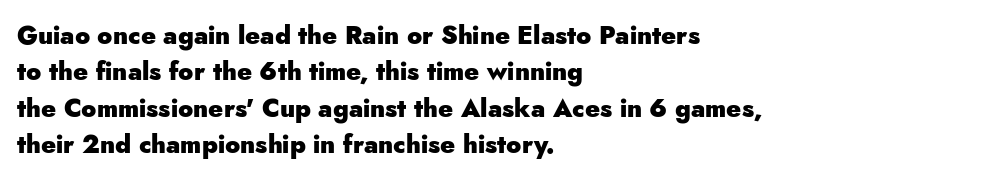
Q: Is the text bold? A: Yes.
Q: Is the text italic (slanted)? A: No, it is upright.
Q: Is the text underlined? A: No.
Q: How is the paragraph aligned? A: Left-aligned.
Q: Is the spacing between letters normal or unusually wide? A: Normal.
Q: Is the spacing between lines tight, normal or loose? A: Normal.
